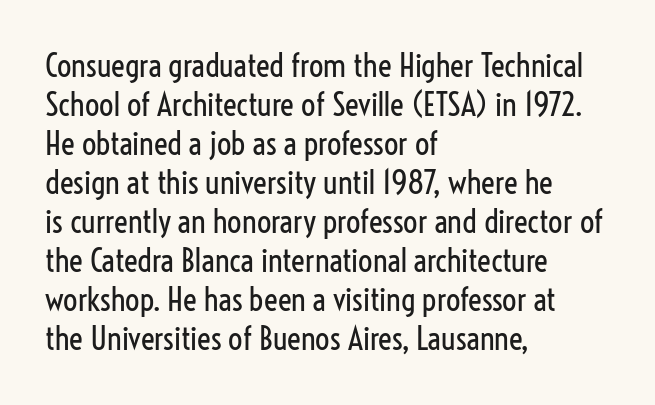
{"serif": "no", "italic": "no", "bold": "no", "weight": "regular", "width": "condensed", "stroke_contrast": "low", "x_height": "medium", "monospaced": "no", "underline": "no", "align": "left", "line_spacing_ratio": 1.22, "letter_spacing": "normal", "letter_spacing_em": 0.0, "glyph_px": 32}
